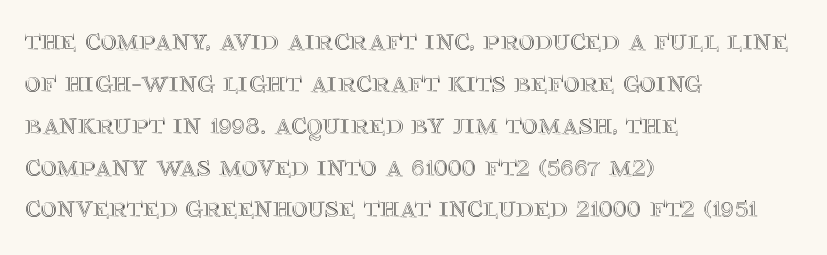
The image shows 31 px text type, upright; set left-aligned, normal line spacing (1.35x), normal letter spacing, not underlined; a large x-height.
